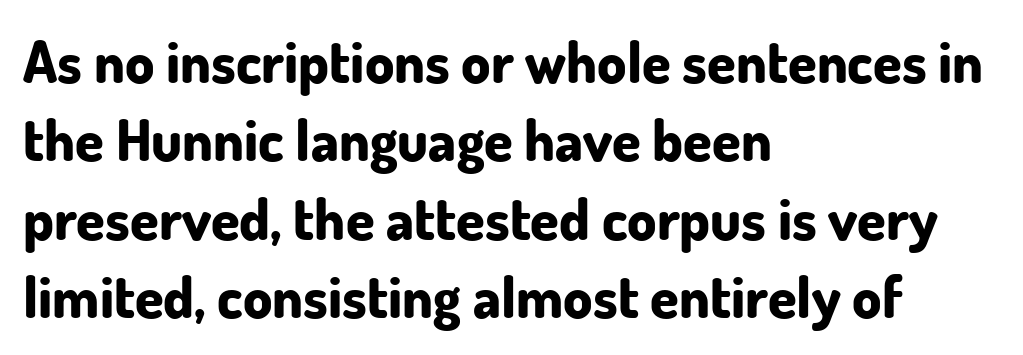
The image shows 58 px bold sans-serif type, upright; set left-aligned, normal line spacing (1.35x), normal letter spacing, not underlined; low stroke contrast and a small x-height.
